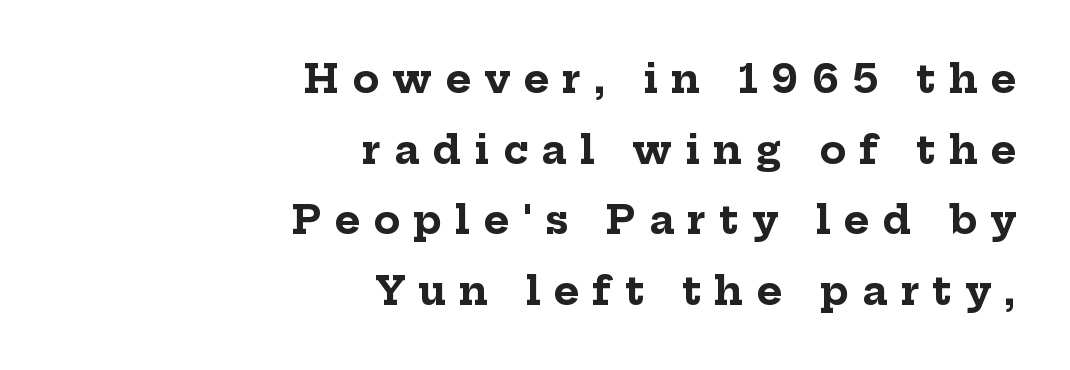
The image shows 39 px bold serif type, upright; set right-aligned, line spacing 1.81x, unusually wide letter spacing (+0.34 em), not underlined; low stroke contrast and a medium x-height.
